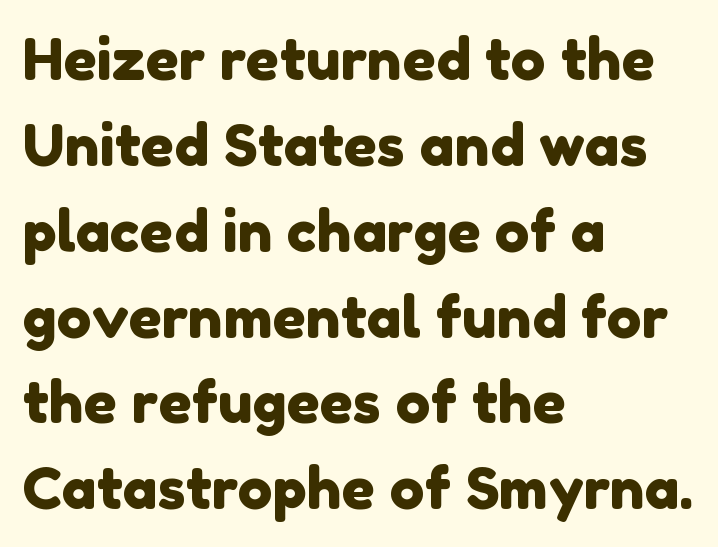
This sample has the flowing, uneven cadence of proportional lettering. Each letter's strokes conclude bluntly, with no projecting serifs. The horizontal fit of the characters is conventional and even. Bare-footed words on every line. Alignment: flush left.
